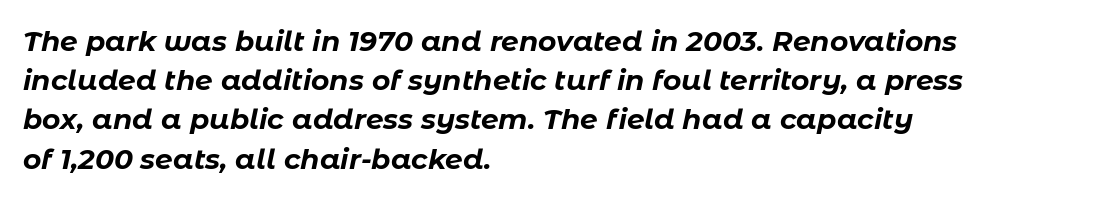
Successive baselines arrive at the customary interval. The letters advance in unequal steps, a hallmark of proportional type. If you drew a line through each stem, it would be angled. The foot of each line stays bare and open.
